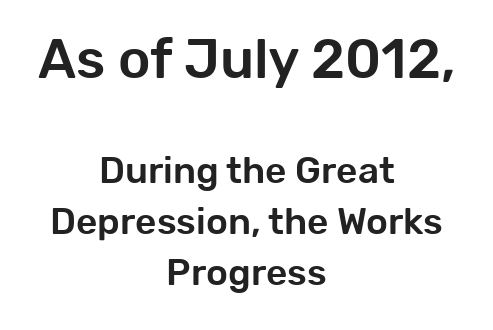
{"serif": "no", "italic": "no", "width": "normal", "stroke_contrast": "low", "x_height": "medium", "monospaced": "no", "underline": "no", "align": "center", "line_spacing": "normal", "line_spacing_ratio": 1.37, "letter_spacing": "normal", "letter_spacing_em": 0.0, "larger_block": "first", "size_ratio": 1.49, "glyph_px": 55}
